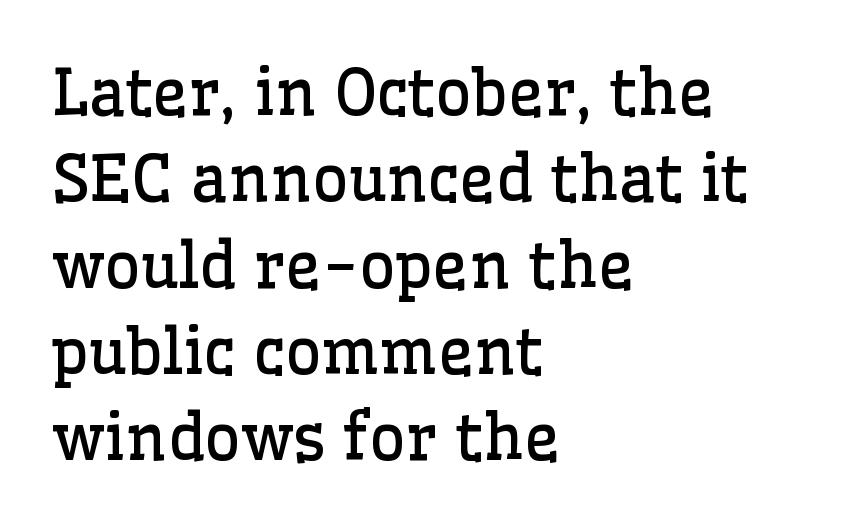
{"serif": "yes", "italic": "no", "bold": "no", "weight": "regular", "width": "normal", "stroke_contrast": "low", "x_height": "medium", "monospaced": "no", "underline": "no", "align": "left", "line_spacing": "normal", "line_spacing_ratio": 1.37, "letter_spacing": "normal", "letter_spacing_em": 0.0, "glyph_px": 63}
